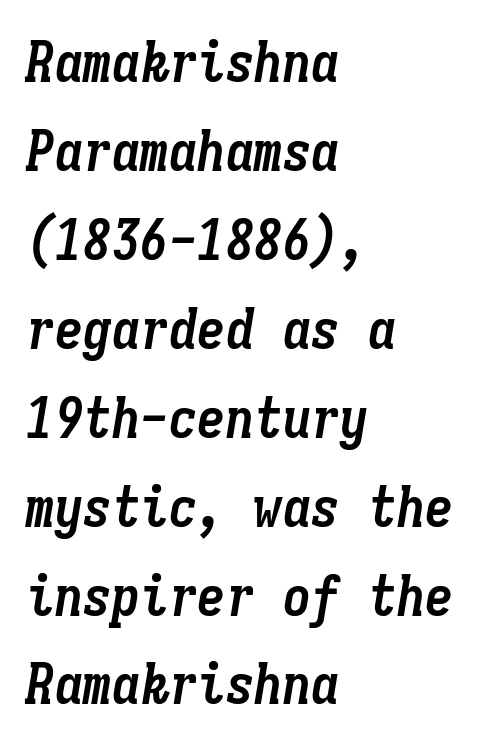
{"italic": "yes", "lean": "right", "slant_degrees": 9, "bold": "yes", "weight": "semibold", "width": "condensed", "stroke_contrast": "low", "x_height": "medium", "monospaced": "yes", "underline": "no", "align": "left", "line_spacing": "normal", "line_spacing_ratio": 1.56, "letter_spacing": "normal", "letter_spacing_em": 0.0, "glyph_px": 57}
